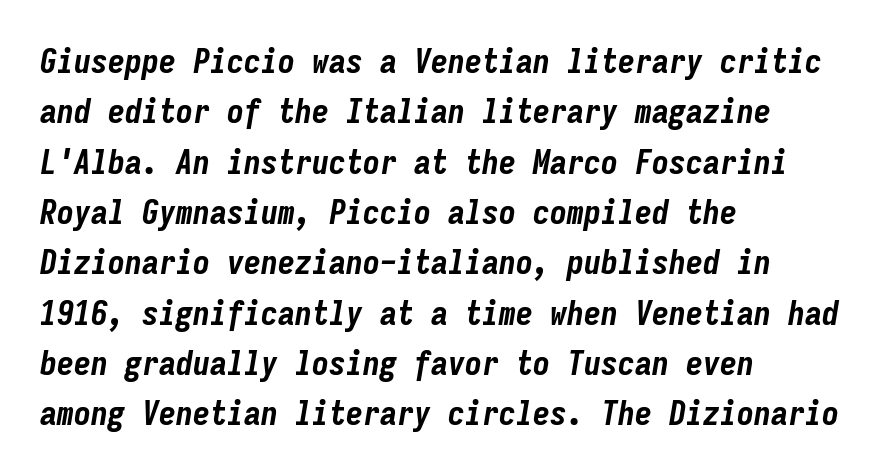
{"italic": "yes", "lean": "right", "slant_degrees": 9, "bold": "yes", "weight": "bold", "width": "condensed", "stroke_contrast": "low", "x_height": "medium", "monospaced": "yes", "underline": "no", "align": "left", "line_spacing": "normal", "line_spacing_ratio": 1.48, "letter_spacing": "normal", "letter_spacing_em": 0.0, "glyph_px": 34}
